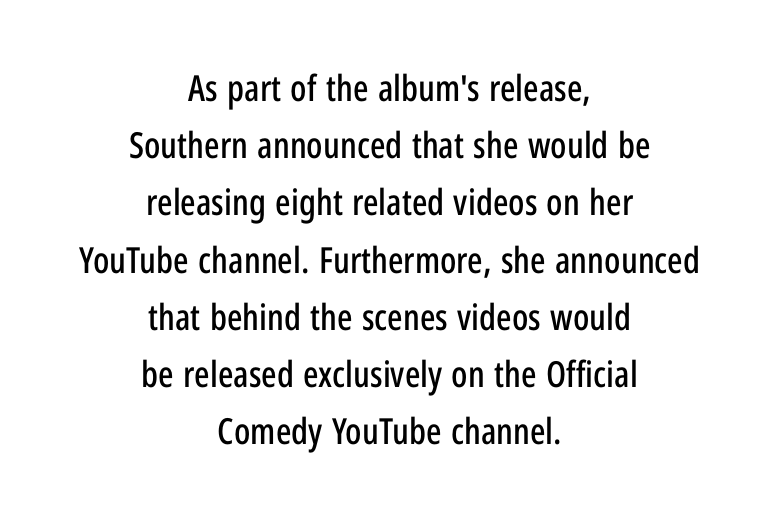
Q: Is the text italic (slanted)? A: No, it is upright.
Q: Is the typeface a serif or a sans-serif typeface? A: Sans-serif.
Q: Is the text underlined? A: No.
Q: How is the paragraph aligned? A: Centered.
Q: Is the spacing between letters normal or unusually wide? A: Normal.
Q: Is the spacing between lines tight, normal or loose? A: Normal.
Q: Width (condensed, normal, or wide)? A: Condensed.
Q: Stroke contrast? A: Low.
Q: x-height? A: Medium.
Q: Monospaced? A: No.
